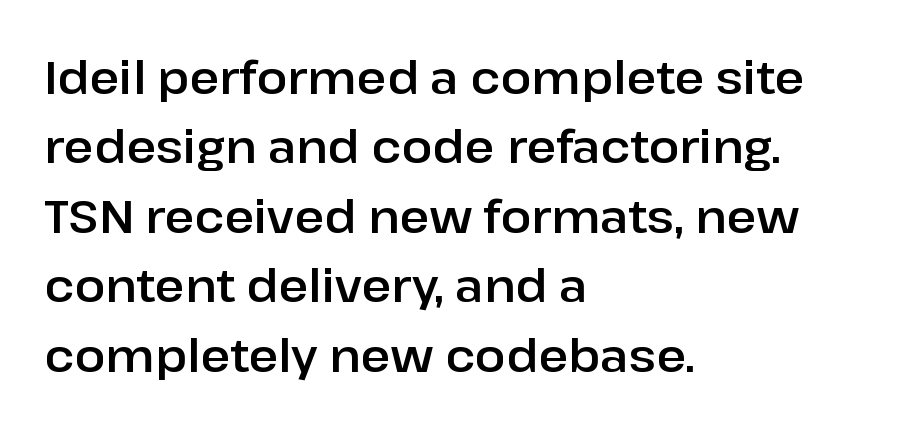
Q: Is the text italic (slanted)? A: No, it is upright.
Q: Is the typeface a serif or a sans-serif typeface? A: Sans-serif.
Q: Is the text underlined? A: No.
Q: How is the paragraph aligned? A: Left-aligned.
Q: Is the spacing between letters normal or unusually wide? A: Normal.
Q: Is the spacing between lines tight, normal or loose? A: Normal.
Q: Width (condensed, normal, or wide)? A: Normal.
Q: Stroke contrast? A: Low.
Q: x-height? A: Medium.
Q: Monospaced? A: No.
